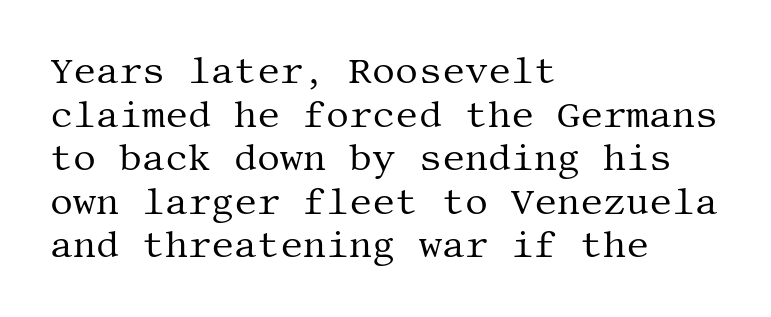
These lines keep a tight, regular rhythm from letter to letter. If you drew a ruler down the left edge, every line would touch it. The font's upright variant was chosen for this text. The font family rendered here belongs to the serif group. Think standard paragraph weight, or any step lighter than that.
